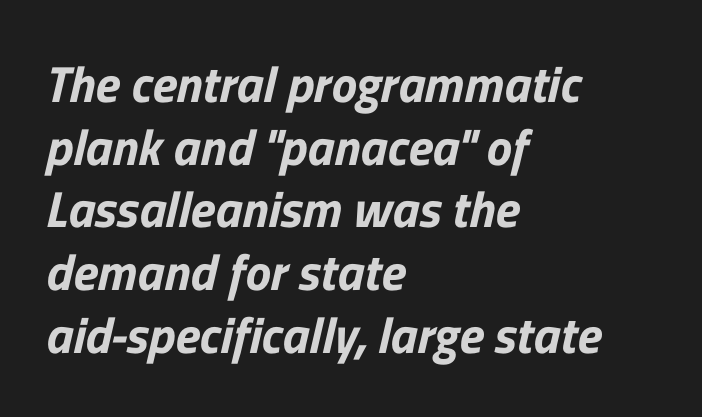
{"serif": "no", "width": "normal", "stroke_contrast": "low", "x_height": "medium", "monospaced": "no", "underline": "no", "align": "left", "line_spacing_ratio": 1.23, "letter_spacing": "normal", "letter_spacing_em": 0.0, "glyph_px": 51}
